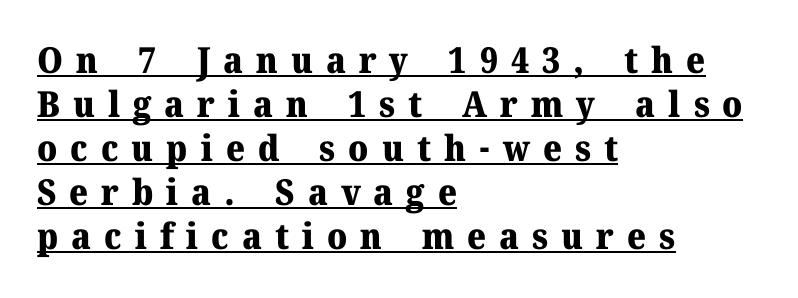
Look at the stroke-to-counter ratio: heavy, a bold. What decoration does the sample have? An underline. The face used here is rendered with a markedly widened letterfit. Classification — serif. These lines are rendered in a variable-pitch font. This sample uses an upright cut, with every glyph sitting square on the baseline.
